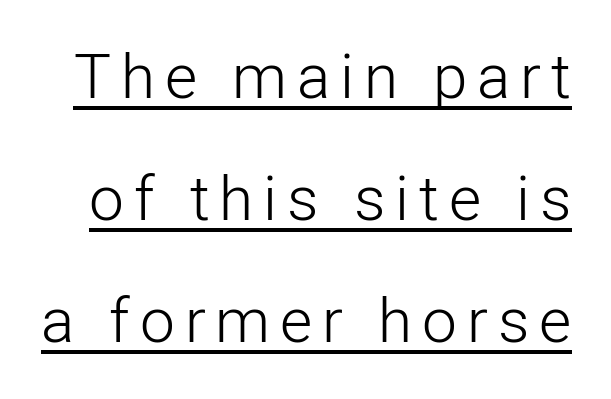
Summary of vertical rhythm: relaxed, with wide interline spacing. Weight: regular or lighter. Posture: vertical. You can tell from the bare stems that sans-serif type was used. Emphasis is given by a line drawn under the lettering. Here the designer chose a conventional face with non-uniform glyph widths.
